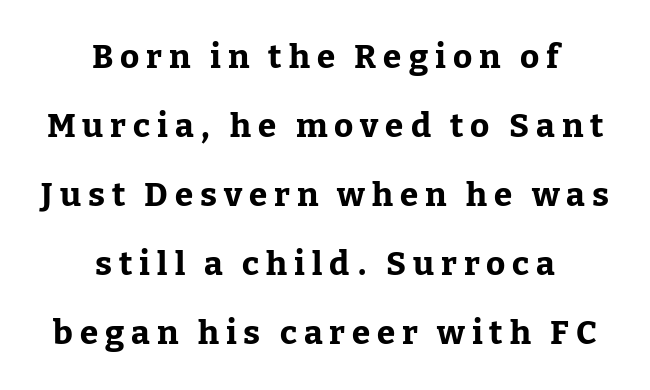
Q: Is the text bold? A: Yes.
Q: Is the text italic (slanted)? A: No, it is upright.
Q: Is the typeface a serif or a sans-serif typeface? A: Serif.
Q: Is the text underlined? A: No.
Q: How is the paragraph aligned? A: Centered.
Q: Is the spacing between letters normal or unusually wide? A: Unusually wide.
Q: Is the spacing between lines tight, normal or loose? A: Loose.
Q: Width (condensed, normal, or wide)? A: Normal.
Q: Stroke contrast? A: Low.
Q: x-height? A: Medium.
Q: Monospaced? A: No.
